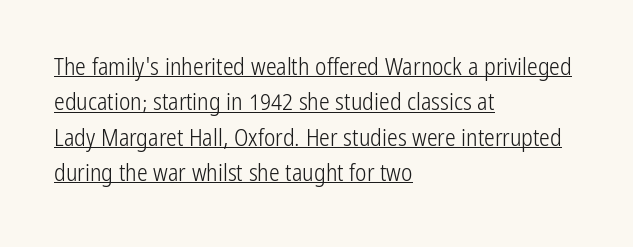
The image shows 24 px text type, upright; set left-aligned, normal line spacing (1.47x), normal letter spacing, underlined.
